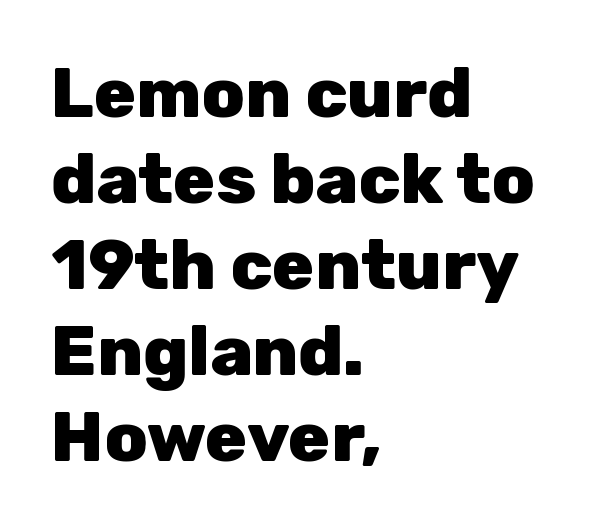
{"serif": "no", "italic": "no", "bold": "yes", "weight": "heavy", "width": "normal", "stroke_contrast": "low", "x_height": "medium", "monospaced": "no", "underline": "no", "align": "left", "line_spacing_ratio": 1.23, "letter_spacing": "normal", "letter_spacing_em": 0.0, "glyph_px": 70}
